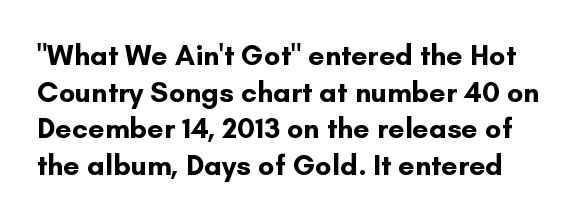
Type without underlining. Note the varied advance widths — an 'i' is clearly narrower than an 'm'. Regular leading. Typographic density is high because the face is bold. Notice how the stems are strictly vertical — no italics here. Letter spacing: default.
